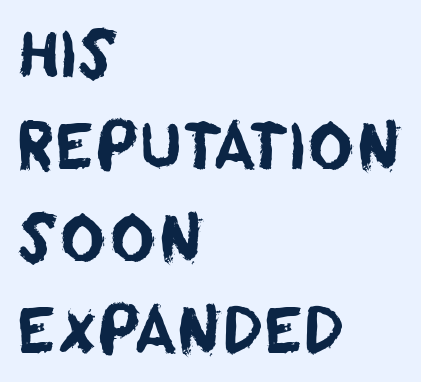
The image shows 63 px sans-serif type; set left-aligned, normal line spacing (1.46x), normal letter spacing, not underlined; low stroke contrast and a large x-height.
